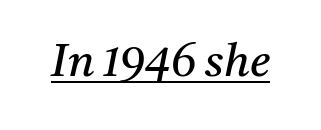
The image shows 45 px regular-weight serif type, italic (leaning right); set normal letter spacing, underlined; medium stroke contrast and a medium x-height.
